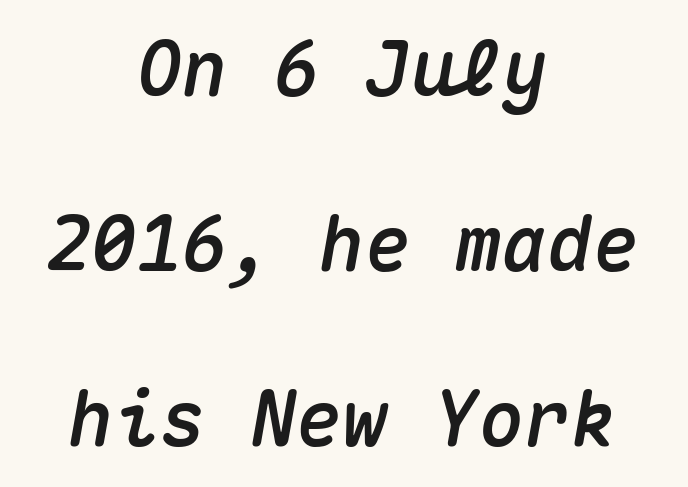
Caption: standard tracking, unaltered. This block would shrink considerably if given ordinary leading; it's expanded now. In terms of posture, this sample is oblique. These lines are rendered in a fixed-pitch font. The passage shown is not underscored anywhere. Line starts and ends both wander, symmetrically.
